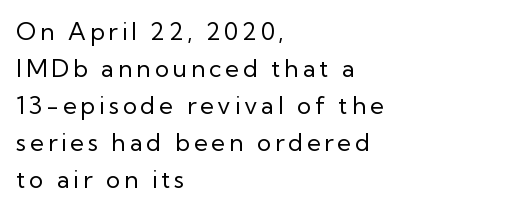
Q: Is the text bold? A: No.
Q: Is the text italic (slanted)? A: No, it is upright.
Q: Is the text underlined? A: No.
Q: How is the paragraph aligned? A: Left-aligned.
Q: Is the spacing between lines tight, normal or loose? A: Normal.
